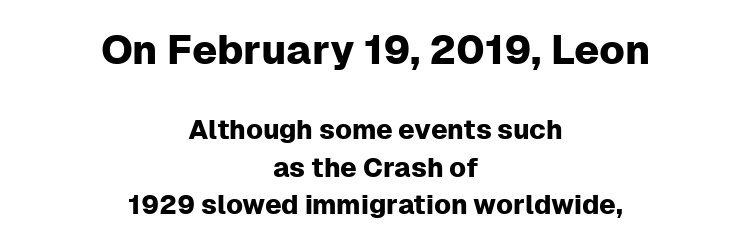
The image shows 41 px sans-serif type, upright; set centered, normal line spacing (1.38x), normal letter spacing, not underlined; the first (top) block is 1.52x larger; low stroke contrast and a medium x-height.
